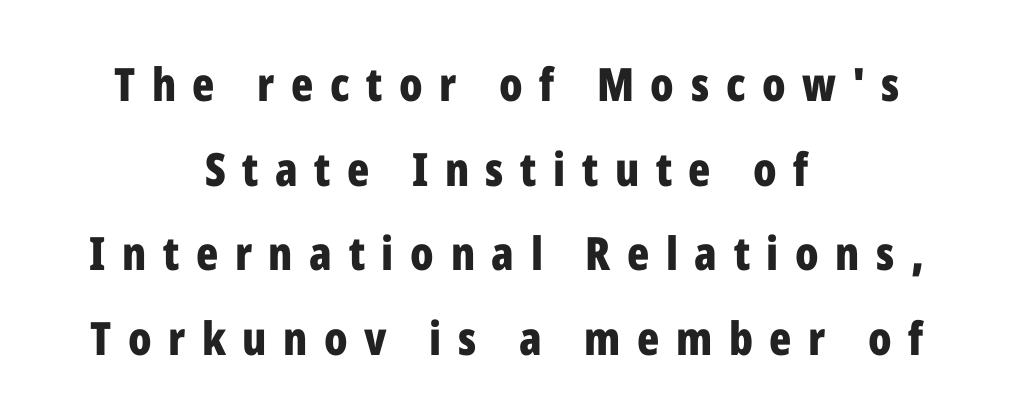
The image shows 46 px bold, condensed sans-serif type, upright; set centered, line spacing 1.84x, unusually wide letter spacing (+0.36 em), not underlined; low stroke contrast and a medium x-height.
